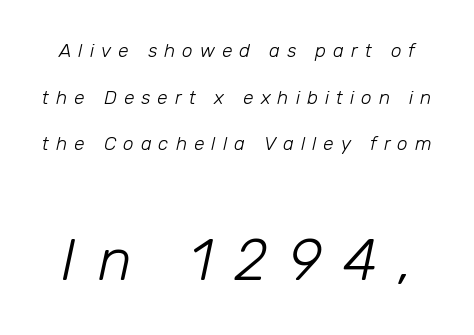
Q: Is the text bold? A: No.
Q: Is the text italic (slanted)? A: Yes, it leans right by about 12 degrees.
Q: Is the text underlined? A: No.
Q: Is the spacing between letters normal or unusually wide? A: Unusually wide.
Q: Is the spacing between lines tight, normal or loose? A: Loose.
Q: Which block of text is set in a larger size, the first (top) or the second (bottom)? A: The second (bottom) one.
Q: Width (condensed, normal, or wide)? A: Normal.
Q: Stroke contrast? A: Low.
Q: x-height? A: Medium.
Q: Monospaced? A: No.
